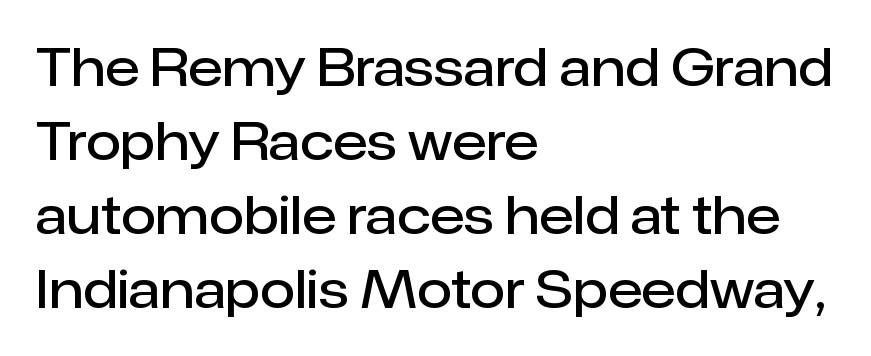
Layout note: lines flush left. These lines were composed using upright roman letters. Check where the strokes stop: nothing finishes them off — pure sans. Semibold letterforms, between regular and bold.
